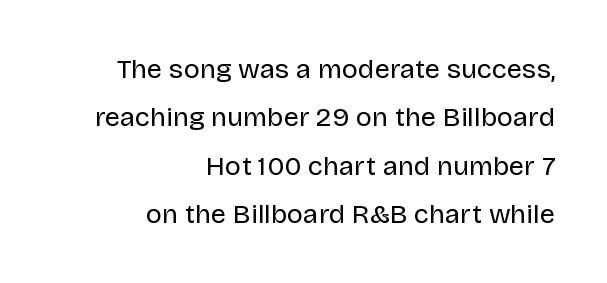
{"italic": "no", "bold": "no", "underline": "no", "align": "right", "line_spacing_ratio": 1.79, "letter_spacing": "normal", "letter_spacing_em": 0.0, "glyph_px": 27}
